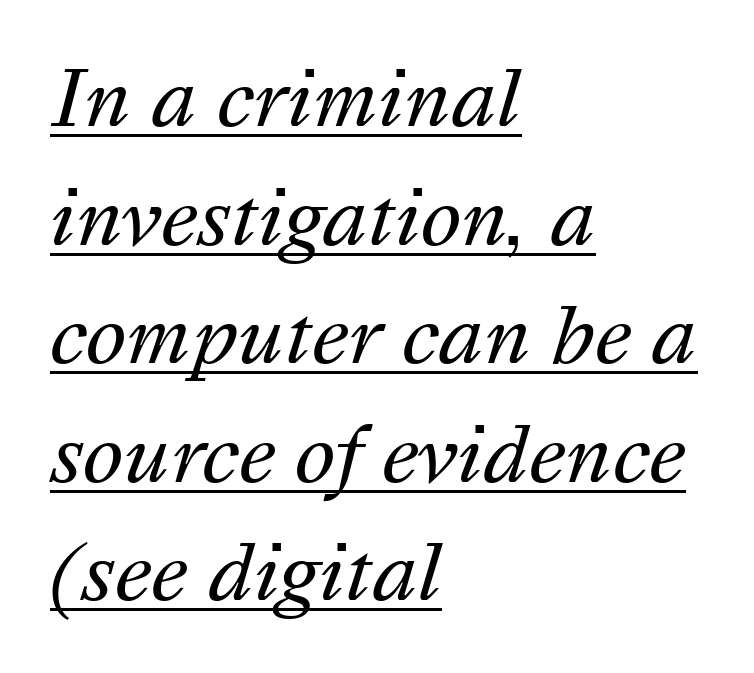
Summary of vertical rhythm: regular, with standard interline spacing. Italic: yes, the glyphs are oblique. The weight would be labelled regular, book, light, or lighter still. Like a heading marked for emphasis, these lines bear an underscore.
